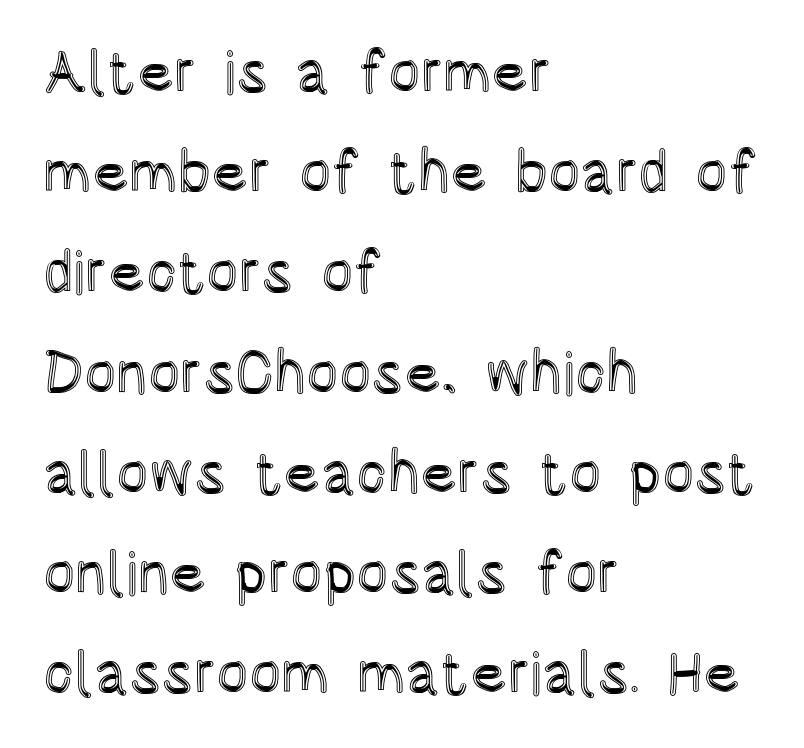
The image shows 60 px condensed type, upright; set left-aligned, normal line spacing (1.67x), normal letter spacing, not underlined; a large x-height.
